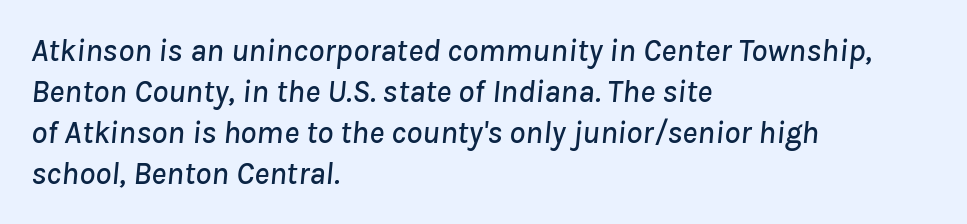
The rendering keeps characters at their native spacing. How would I describe the line gaps? Plain and ordinary. Lines of text with bare space underneath. In terms of posture, this sample is oblique. Layout note: lines flush left.
